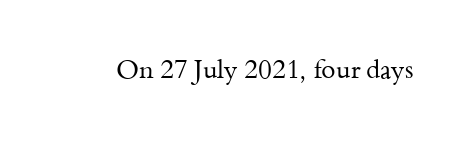
{"italic": "no", "bold": "no", "underline": "no", "letter_spacing": "normal", "letter_spacing_em": 0.0, "glyph_px": 26}
